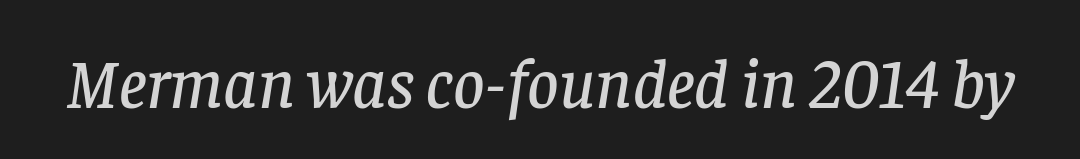
The rendering uses natural spacing where letterforms have individual widths. Has an underline been added? It has not. Type style note: has serifs. An italicized treatment has been applied to the whole sample.
